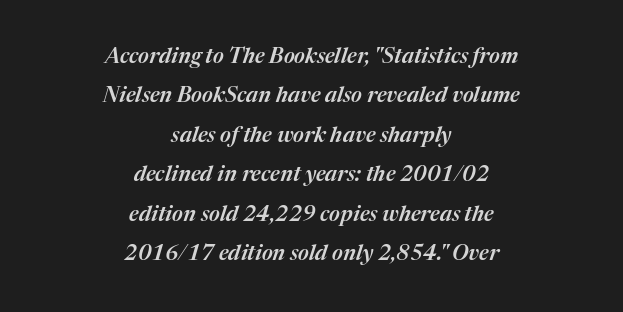
{"italic": "yes", "lean": "right", "slant_degrees": 17, "underline": "no", "align": "center", "line_spacing_ratio": 1.88, "letter_spacing": "normal", "letter_spacing_em": 0.0, "glyph_px": 21}
